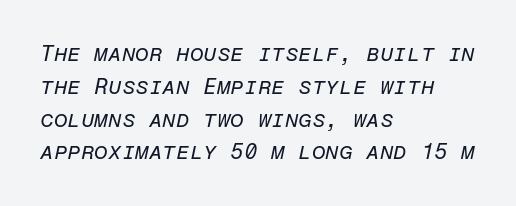
Nothing unusual about the tracking: characters are spaced as the font intends. This reads as an unemphasized weight, regular at the heaviest. The paragraph shown leans on its left margin. Does the lettering tilt? It does — this is italic. Reading down the column, the eye jumps a familiar distance to each next line.
